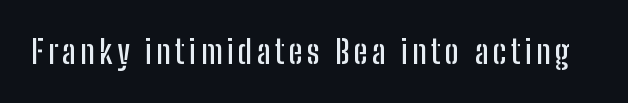
No italicization has been applied; the sample stays upright. A typesetter would label this face a sans. The face used here is proportionally spaced, like ordinary book or web type. The baseline area is clear.
